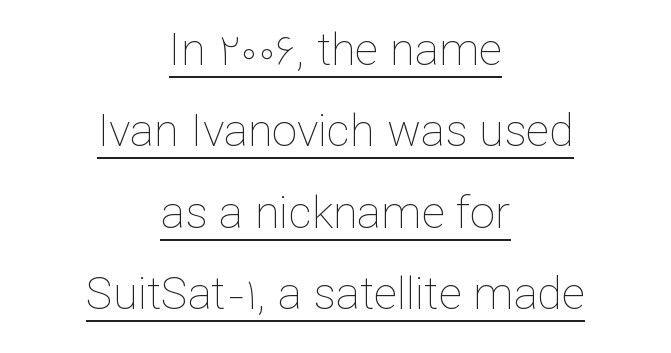
The cut favours lightness, reaching ordinary text weight at its darkest. Nobody touched the tracking dial on this one. In CSS terms this would be text-align: center. Note the varied advance widths — an 'i' is clearly narrower than an 'm'.
